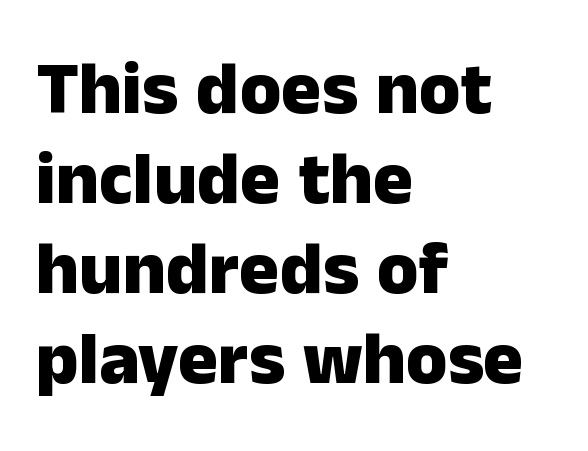
{"serif": "no", "italic": "no", "bold": "yes", "weight": "heavy", "width": "normal", "stroke_contrast": "low", "x_height": "medium", "monospaced": "no", "underline": "no", "align": "left", "line_spacing_ratio": 1.2, "letter_spacing": "normal", "letter_spacing_em": 0.0, "glyph_px": 75}
